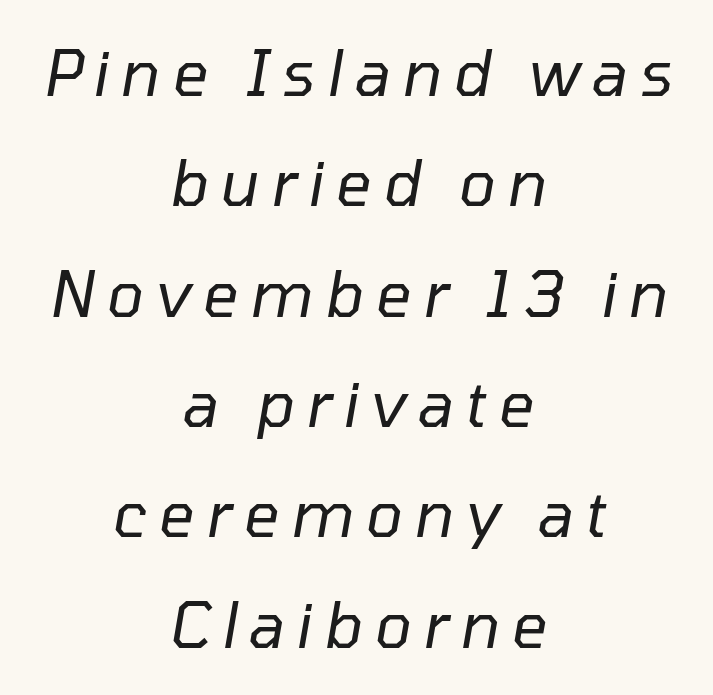
{"italic": "yes", "lean": "right", "slant_degrees": 10, "bold": "no", "weight": "regular", "width": "normal", "stroke_contrast": "low", "x_height": "medium", "monospaced": "no", "underline": "no", "align": "center", "line_spacing_ratio": 1.78, "glyph_px": 62}
